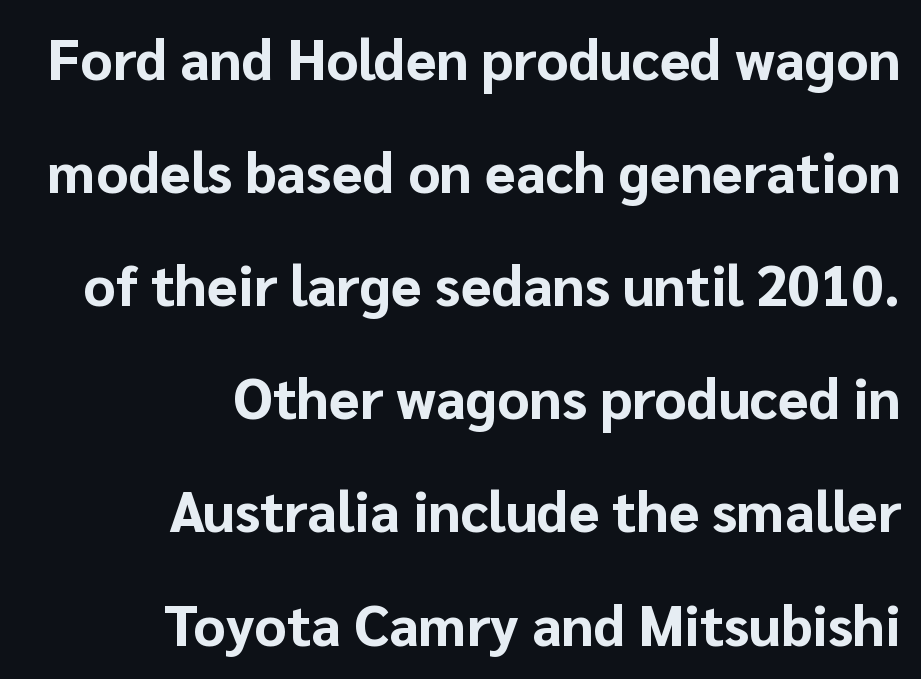
{"serif": "no", "italic": "no", "bold": "yes", "weight": "bold", "width": "normal", "stroke_contrast": "low", "x_height": "medium", "monospaced": "no", "underline": "no", "align": "right", "line_spacing": "loose", "line_spacing_ratio": 2.02, "letter_spacing": "normal", "letter_spacing_em": 0.0, "glyph_px": 56}
